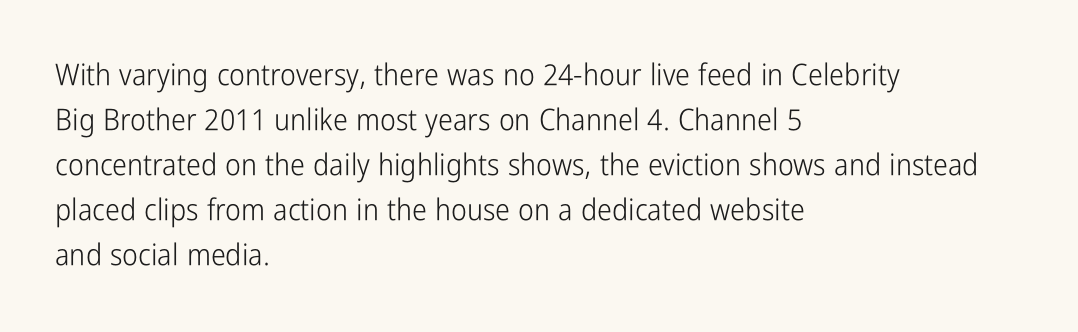
The image shows 30 px light, condensed sans-serif type, upright; set left-aligned, normal line spacing (1.5x), normal letter spacing, not underlined; low stroke contrast and a medium x-height.
